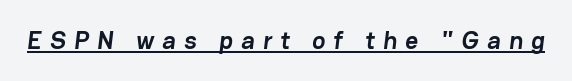
{"bold": "yes", "underline": "yes", "letter_spacing": "wide", "letter_spacing_em": 0.33, "glyph_px": 25}
